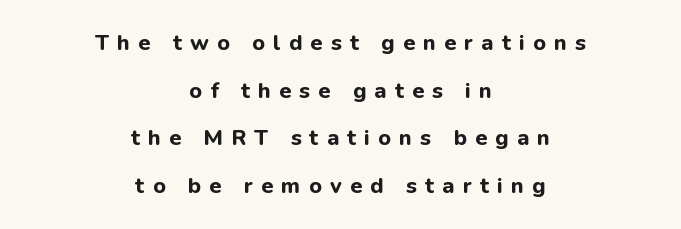
{"italic": "no", "bold": "yes", "underline": "no", "align": "center", "line_spacing": "loose", "line_spacing_ratio": 2.17, "letter_spacing": "wide", "letter_spacing_em": 0.37, "glyph_px": 22}
